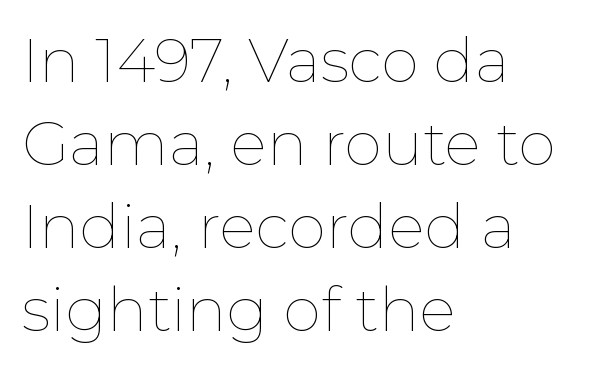
The specimen reads as upright at a glance. Is the type heavy? It reads as light-to-regular instead. The rendering uses natural spacing where letterforms have individual widths. Left-aligned paragraph, ragged on the right. The face used here is rendered with its standard letterfit.
